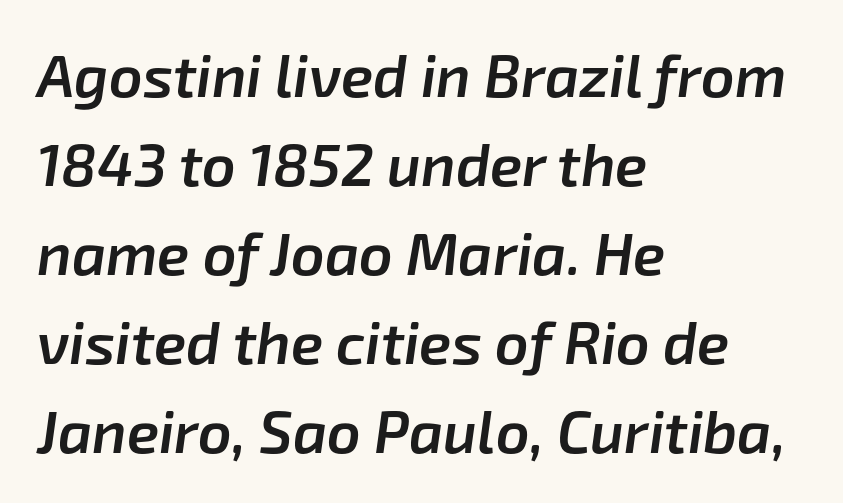
Q: Is the text bold? A: Semi-bold.
Q: Is the text italic (slanted)? A: Yes, it leans right by about 8 degrees.
Q: Is the text underlined? A: No.
Q: How is the paragraph aligned? A: Left-aligned.
Q: Is the spacing between letters normal or unusually wide? A: Normal.
Q: Is the spacing between lines tight, normal or loose? A: Normal.
Q: Width (condensed, normal, or wide)? A: Normal.
Q: Stroke contrast? A: Low.
Q: x-height? A: Medium.
Q: Monospaced? A: No.
